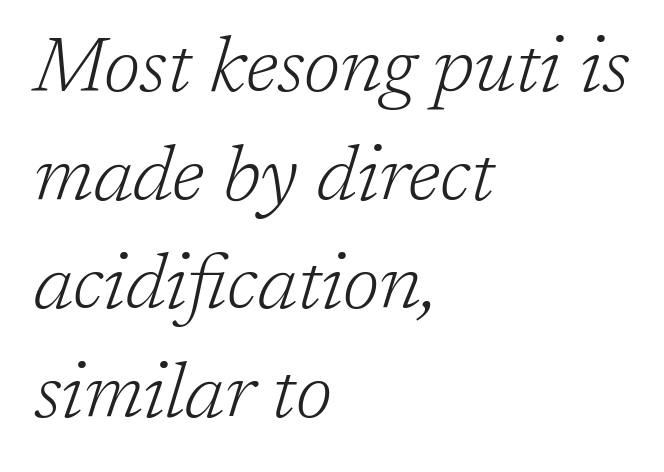
The image shows 77 px light serif type, italic (leaning right); set left-aligned, normal line spacing (1.41x), normal letter spacing, not underlined; low stroke contrast and a medium x-height.
